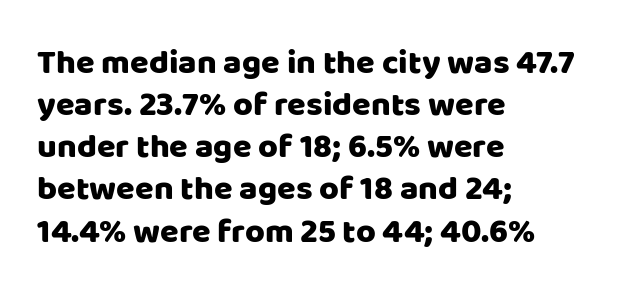
{"serif": "no", "italic": "no", "width": "normal", "stroke_contrast": "low", "x_height": "large", "monospaced": "no", "underline": "no", "align": "left", "line_spacing_ratio": 1.24, "letter_spacing": "normal", "letter_spacing_em": 0.0, "glyph_px": 34}
